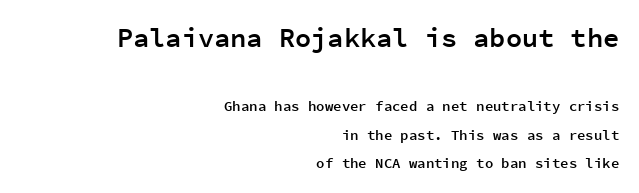
Q: Is the text bold? A: Semi-bold.
Q: Is the text italic (slanted)? A: No, it is upright.
Q: Is the text underlined? A: No.
Q: How is the paragraph aligned? A: Right-aligned.
Q: Is the spacing between letters normal or unusually wide? A: Normal.
Q: Is the spacing between lines tight, normal or loose? A: Loose.
Q: Which block of text is set in a larger size, the first (top) or the second (bottom)? A: The first (top) one.
